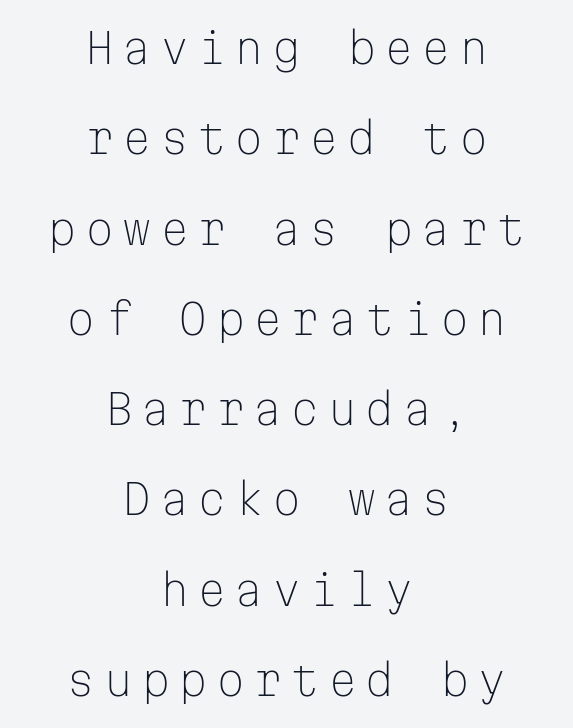
The image shows 42 px light sans-serif type, upright, monospaced; set centered, loose line spacing (2.15x), not underlined; low stroke contrast and a medium x-height.
